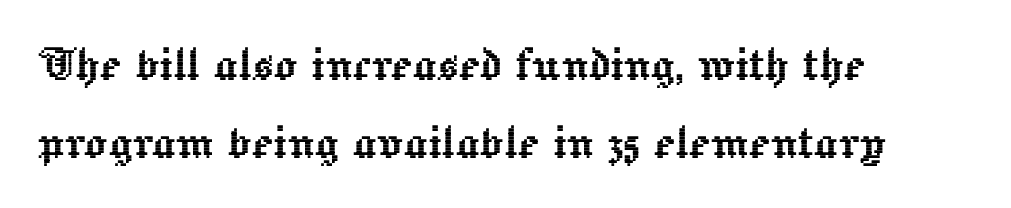
{"italic": "no", "width": "normal", "x_height": "medium", "monospaced": "no", "underline": "no", "align": "left", "line_spacing": "normal", "line_spacing_ratio": 1.36, "letter_spacing": "normal", "letter_spacing_em": 0.0, "glyph_px": 57}
